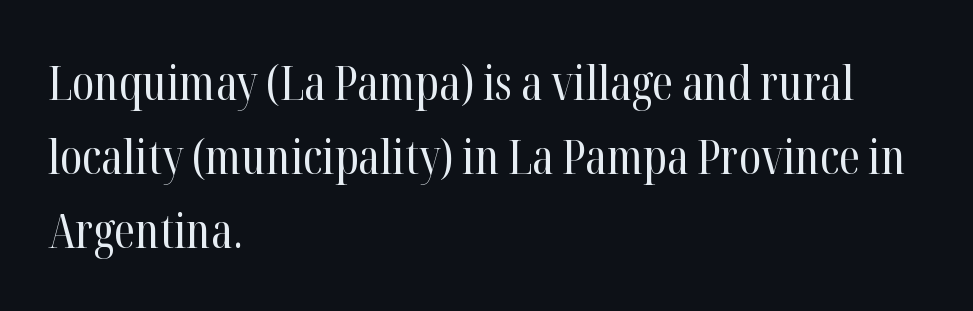
Is the type heavy? It reads as light-to-regular instead. Bare-footed words on every line. A roman cut, with each character standing at attention. Horizontal alignment here is leftward, the default for most running prose.
